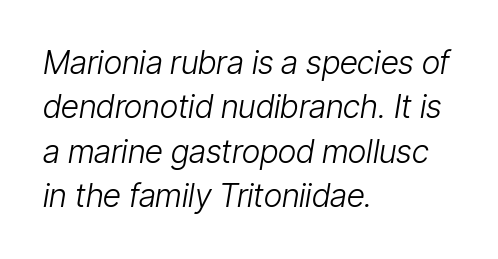
The image shows 32 px light, condensed type, italic (leaning right); set left-aligned, normal line spacing (1.39x), normal letter spacing, not underlined; low stroke contrast and a medium x-height.
